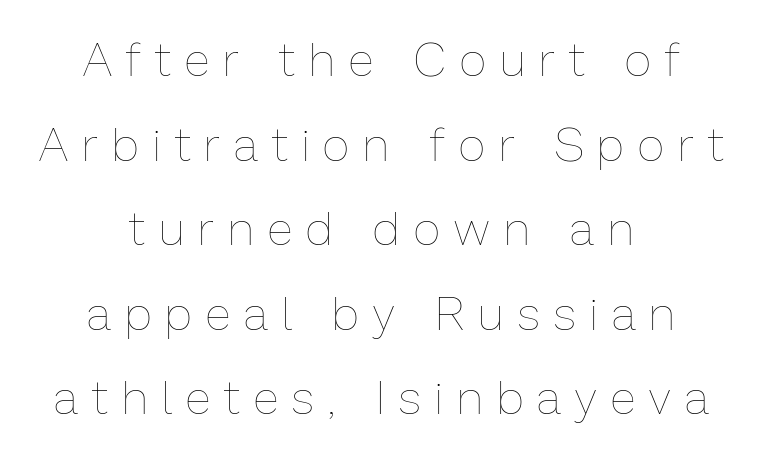
{"italic": "no", "bold": "no", "weight": "thin", "width": "normal", "stroke_contrast": "low", "x_height": "medium", "monospaced": "no", "underline": "no", "align": "center", "line_spacing_ratio": 1.8, "letter_spacing": "wide", "letter_spacing_em": 0.31, "glyph_px": 47}
